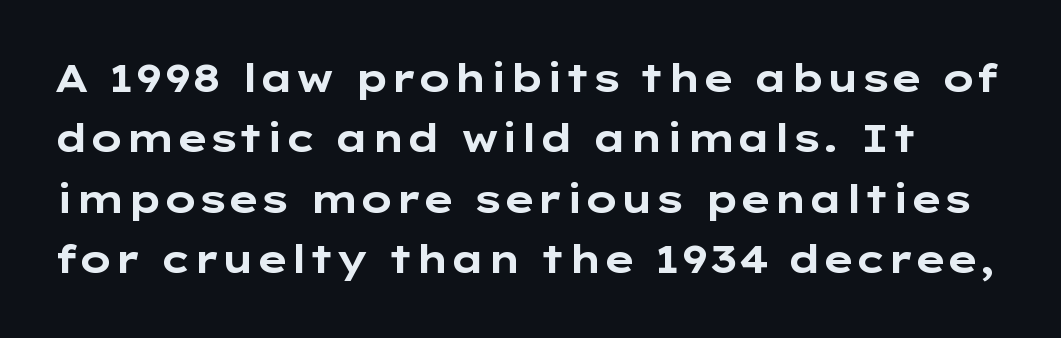
Q: Is the text bold? A: Yes.
Q: Is the text italic (slanted)? A: No, it is upright.
Q: Is the typeface a serif or a sans-serif typeface? A: Sans-serif.
Q: Is the text underlined? A: No.
Q: Is the spacing between letters normal or unusually wide? A: Normal.
Q: Is the spacing between lines tight, normal or loose? A: Normal.
Q: Width (condensed, normal, or wide)? A: Wide.
Q: Stroke contrast? A: Low.
Q: x-height? A: Medium.
Q: Monospaced? A: No.
